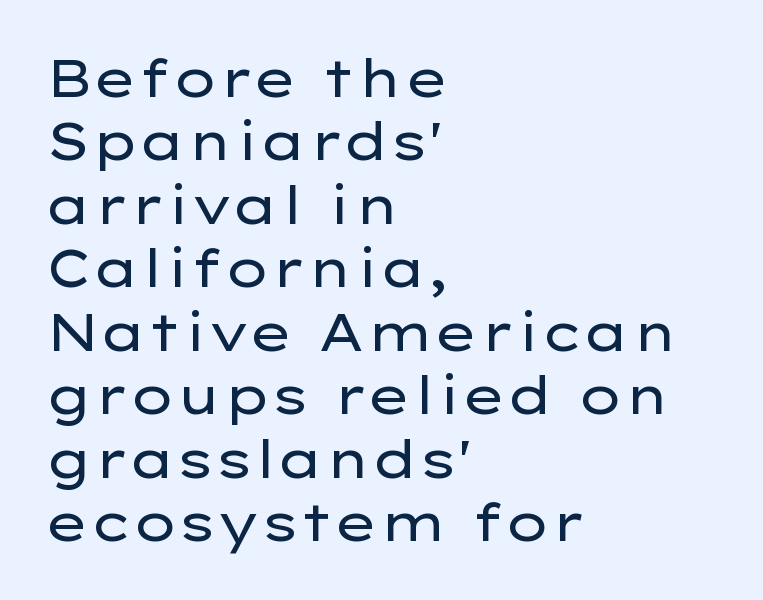
Do the characters align in a grid? No, the font is proportional. Each word holds together tightly as a unit, with standard inter-letter gaps. The characters are drawn with everyday or finer stroke widths. Serif or sans? Sans — the stroke terminals are bare.
